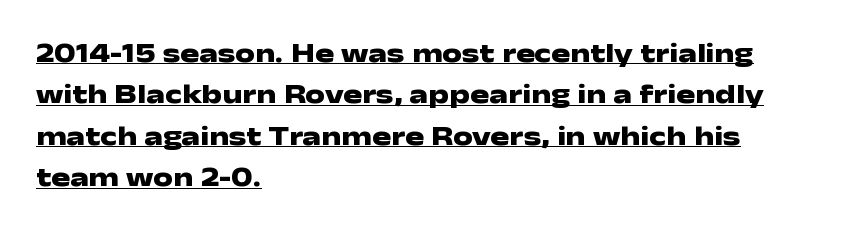
{"serif": "no", "italic": "no", "bold": "yes", "weight": "heavy", "width": "wide", "stroke_contrast": "low", "x_height": "medium", "monospaced": "no", "underline": "yes", "align": "left", "line_spacing": "normal", "line_spacing_ratio": 1.48, "letter_spacing": "normal", "letter_spacing_em": 0.0, "glyph_px": 28}
